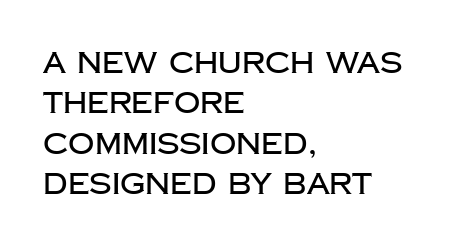
Q: Is the text italic (slanted)? A: No, it is upright.
Q: Is the typeface a serif or a sans-serif typeface? A: Sans-serif.
Q: Is the text underlined? A: No.
Q: How is the paragraph aligned? A: Left-aligned.
Q: Is the spacing between letters normal or unusually wide? A: Normal.
Q: Is the spacing between lines tight, normal or loose? A: Normal.
Q: Width (condensed, normal, or wide)? A: Normal.
Q: Stroke contrast? A: Low.
Q: x-height? A: Large.
Q: Monospaced? A: No.
